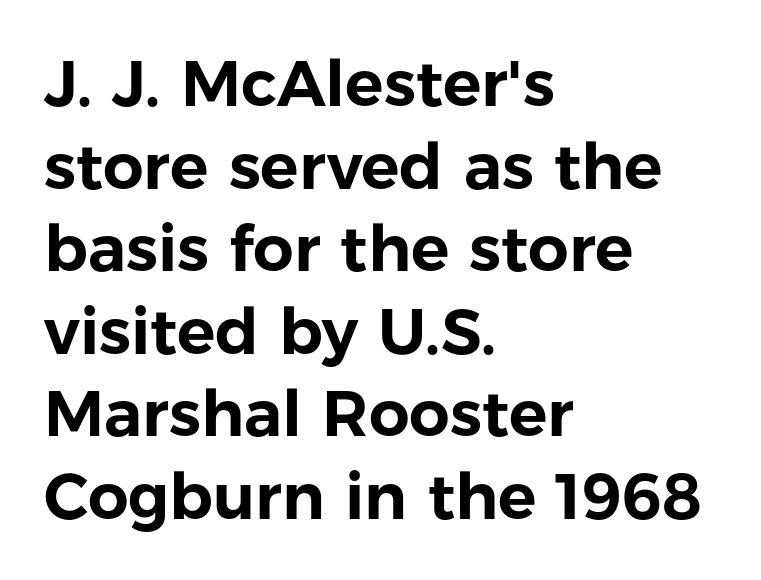
No feet cap the strokes, marking this as sans-serif type. In terms of letterspacing, this is plain default setting. Honestly, the row spacing looks completely unremarkable. Character widths vary here, with narrow letters taking less room than wide ones. Any mark beneath the type? The region is blank. All the whitespace from short lines collects on the right.
